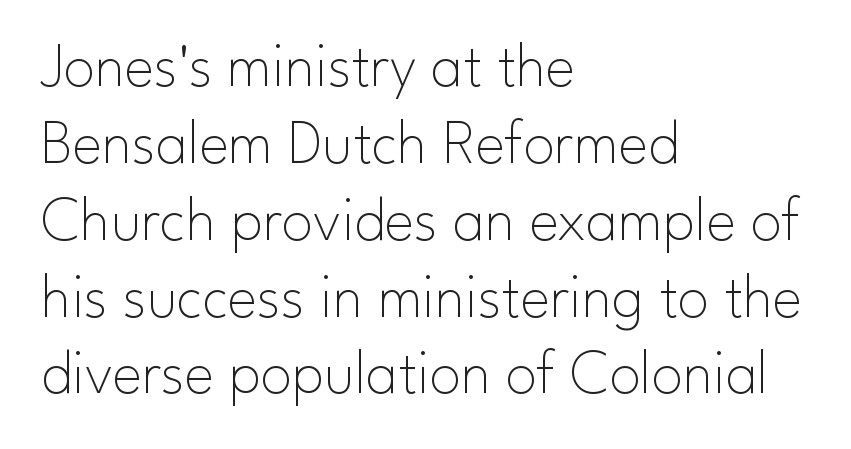
Q: Is the text bold? A: No.
Q: Is the text italic (slanted)? A: No, it is upright.
Q: Is the typeface a serif or a sans-serif typeface? A: Sans-serif.
Q: Is the text underlined? A: No.
Q: How is the paragraph aligned? A: Left-aligned.
Q: Is the spacing between letters normal or unusually wide? A: Normal.
Q: Width (condensed, normal, or wide)? A: Normal.
Q: Stroke contrast? A: Low.
Q: x-height? A: Small.
Q: Monospaced? A: No.
